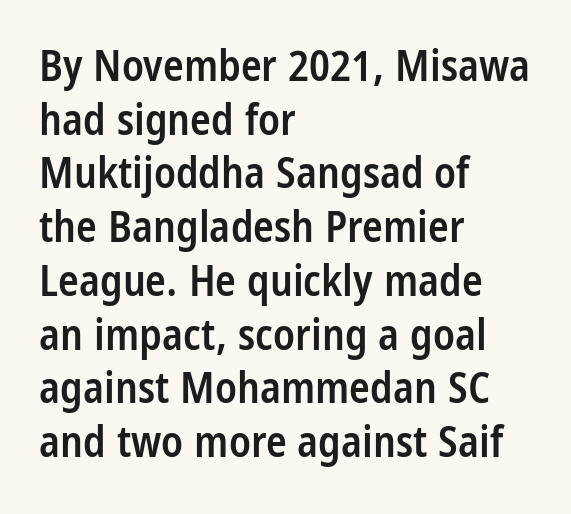
{"serif": "no", "italic": "no", "bold": "semi", "weight": "semibold", "width": "condensed", "stroke_contrast": "low", "x_height": "large", "monospaced": "no", "underline": "no", "align": "left", "line_spacing": "normal", "line_spacing_ratio": 1.25, "letter_spacing": "normal", "letter_spacing_em": 0.0, "glyph_px": 43}
